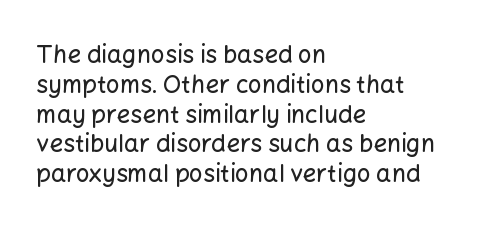
{"italic": "no", "underline": "no", "align": "left", "line_spacing_ratio": 1.24, "letter_spacing": "normal", "letter_spacing_em": 0.0, "glyph_px": 24}
